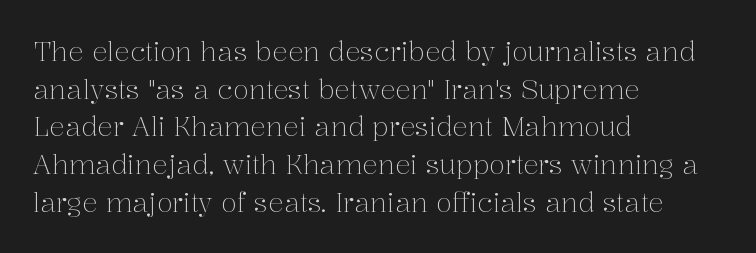
This sample is left-justified, so line endings fall wherever the words run out. Short note: letters normally spaced. These lines were composed using upright roman letters. Nothing heavy about these letters — not bold at all. The glyphs are unaccompanied by any horizontal stroke below them. Quick note: interline space is typical.
